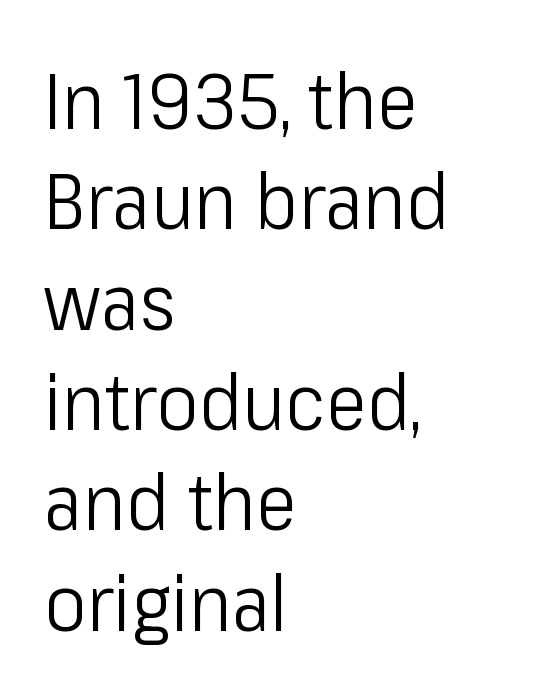
Q: Is the text bold? A: No.
Q: Is the text italic (slanted)? A: No, it is upright.
Q: Is the typeface a serif or a sans-serif typeface? A: Sans-serif.
Q: Is the text underlined? A: No.
Q: How is the paragraph aligned? A: Left-aligned.
Q: Is the spacing between letters normal or unusually wide? A: Normal.
Q: Is the spacing between lines tight, normal or loose? A: Normal.
Q: Width (condensed, normal, or wide)? A: Condensed.
Q: Stroke contrast? A: Low.
Q: x-height? A: Medium.
Q: Monospaced? A: No.
